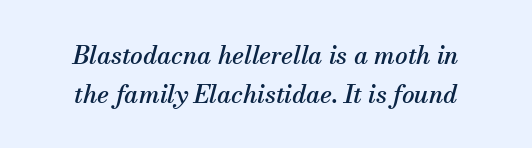
The image shows 25 px text type, italic (leaning right); set centered, normal line spacing (1.55x), normal letter spacing, not underlined.
